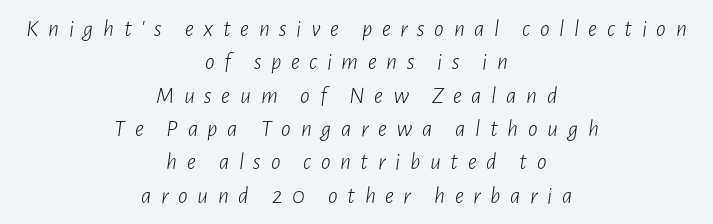
{"italic": "yes", "lean": "right", "slant_degrees": 7, "bold": "no", "underline": "no", "align": "center", "line_spacing": "normal", "line_spacing_ratio": 1.39, "letter_spacing": "wide", "letter_spacing_em": 0.4, "glyph_px": 24}
